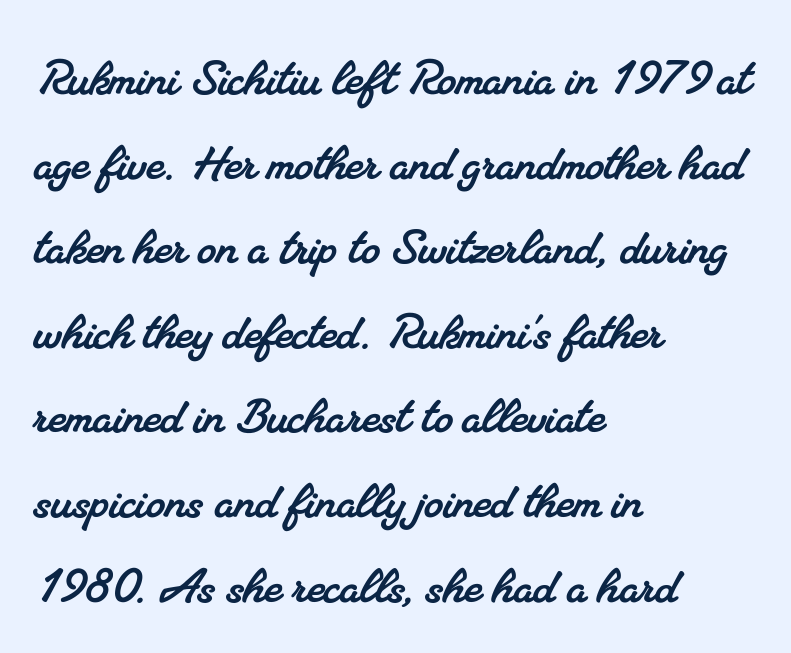
{"serif": "yes", "width": "normal", "stroke_contrast": "medium", "x_height": "small", "monospaced": "no", "underline": "no", "align": "left", "line_spacing": "normal", "line_spacing_ratio": 1.41, "letter_spacing": "normal", "letter_spacing_em": 0.0, "glyph_px": 60}
